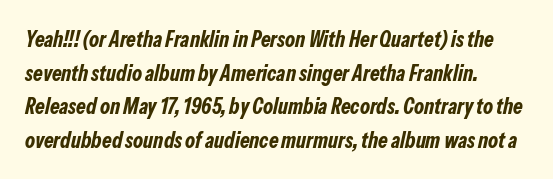
Q: Is the text bold? A: Yes.
Q: Is the text italic (slanted)? A: Yes, it leans right by about 13 degrees.
Q: Is the text underlined? A: No.
Q: Is the spacing between letters normal or unusually wide? A: Normal.
Q: Is the spacing between lines tight, normal or loose? A: Normal.
